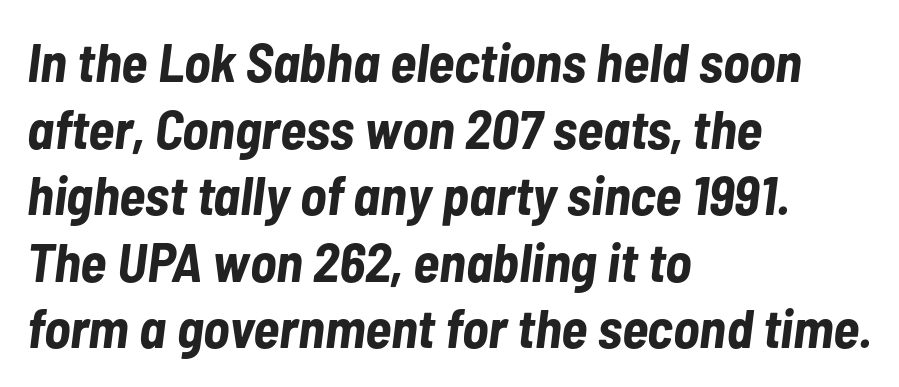
Q: Is the text bold? A: Yes.
Q: Is the text italic (slanted)? A: Yes, it leans right by about 7 degrees.
Q: Is the text underlined? A: No.
Q: How is the paragraph aligned? A: Left-aligned.
Q: Is the spacing between letters normal or unusually wide? A: Normal.
Q: Width (condensed, normal, or wide)? A: Condensed.
Q: Stroke contrast? A: Low.
Q: x-height? A: Medium.
Q: Monospaced? A: No.
